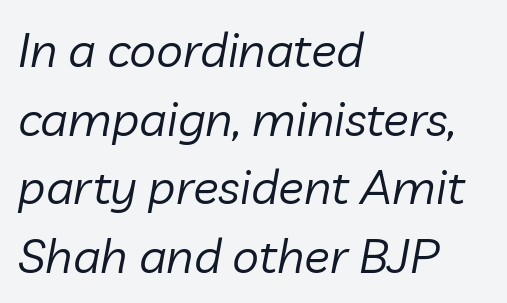
The image shows 48 px regular-weight type, italic (leaning right); set left-aligned, normal line spacing (1.43x), normal letter spacing, not underlined; low stroke contrast and a medium x-height.
